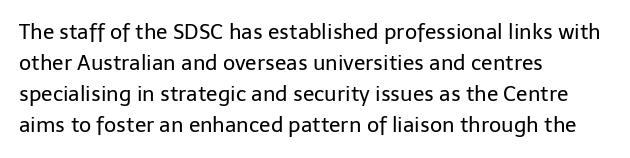
{"italic": "no", "bold": "no", "underline": "no", "align": "left", "line_spacing": "normal", "line_spacing_ratio": 1.48, "letter_spacing": "normal", "letter_spacing_em": 0.0, "glyph_px": 21}
